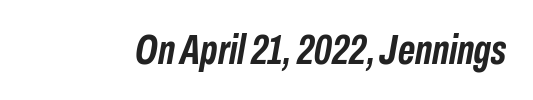
The image shows 42 px semibold, condensed type, italic (leaning right); set normal letter spacing, not underlined; low stroke contrast and a medium x-height.
